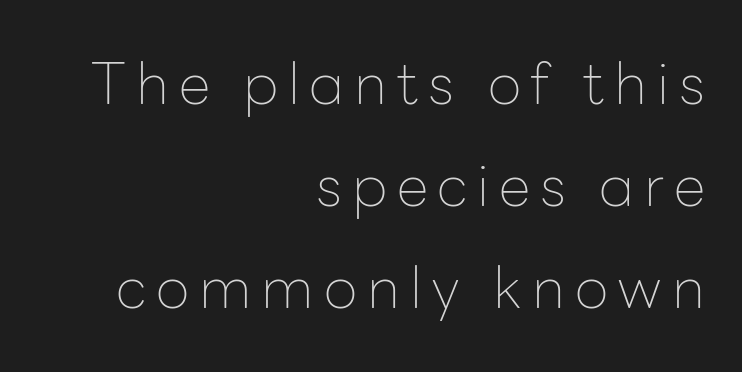
{"serif": "no", "italic": "no", "bold": "no", "weight": "thin", "width": "normal", "stroke_contrast": "low", "x_height": "medium", "monospaced": "no", "underline": "no", "align": "right", "line_spacing_ratio": 1.76, "glyph_px": 58}
